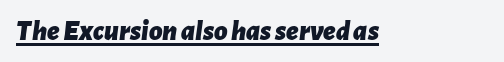
{"italic": "yes", "lean": "right", "slant_degrees": 7, "bold": "yes", "weight": "bold", "width": "normal", "stroke_contrast": "low", "x_height": "medium", "monospaced": "no", "underline": "yes", "letter_spacing": "normal", "letter_spacing_em": 0.0, "glyph_px": 29}
